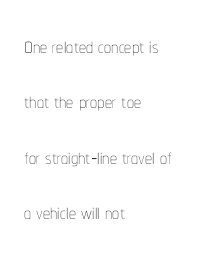
These lines are rendered in a variable-pitch font. The compositor pushed each line to the left boundary. Horizontal bands of white between lines are thick stripes. The space beneath each line is pristine and unruled. The gaps between neighbouring characters are ordinary and unremarkable. Stems and bowls with no extra thickness — not bold.
